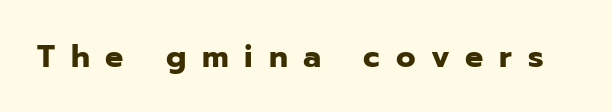
{"serif": "no", "italic": "no", "bold": "yes", "weight": "bold", "width": "normal", "stroke_contrast": "low", "x_height": "medium", "monospaced": "no", "underline": "no", "letter_spacing": "wide", "letter_spacing_em": 0.49, "glyph_px": 32}
